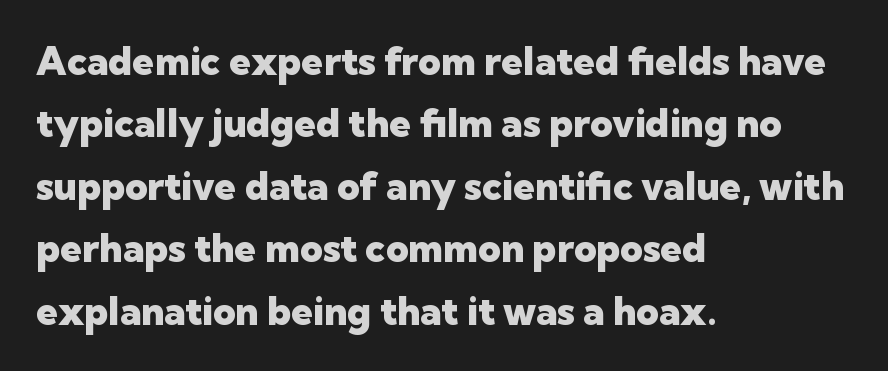
{"serif": "no", "italic": "no", "bold": "yes", "weight": "heavy", "width": "normal", "stroke_contrast": "low", "x_height": "medium", "monospaced": "no", "underline": "no", "align": "left", "line_spacing": "normal", "line_spacing_ratio": 1.6, "letter_spacing": "normal", "letter_spacing_em": 0.0, "glyph_px": 39}
